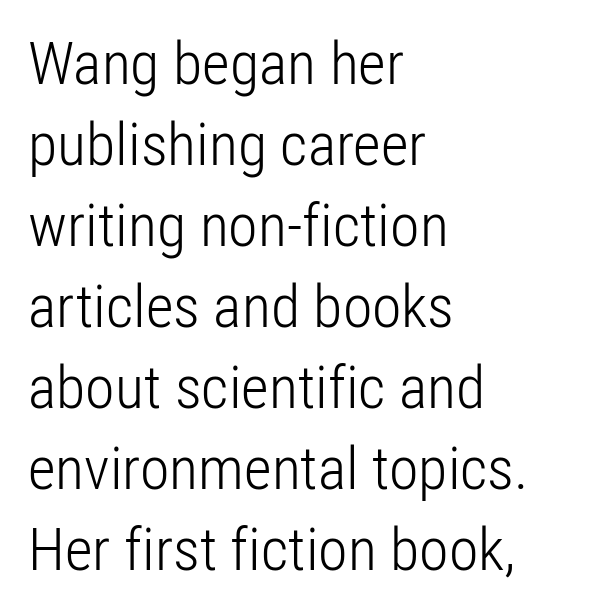
The image shows 60 px light, condensed sans-serif type, upright; set left-aligned, normal line spacing (1.35x), normal letter spacing, not underlined; low stroke contrast and a medium x-height.
